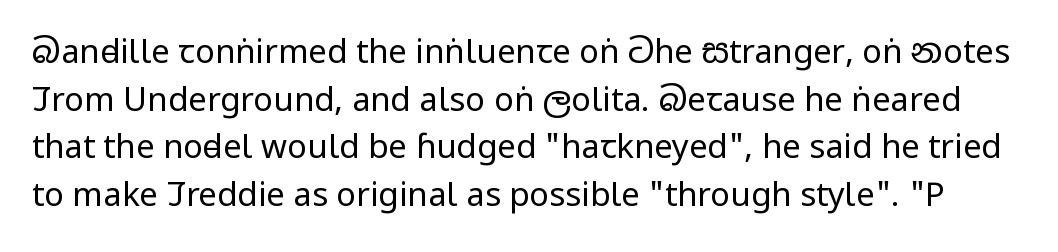
{"serif": "no", "italic": "no", "bold": "no", "weight": "regular", "width": "condensed", "stroke_contrast": "low", "x_height": "large", "monospaced": "no", "underline": "no", "line_spacing": "normal", "line_spacing_ratio": 1.44, "letter_spacing": "normal", "letter_spacing_em": 0.0, "glyph_px": 33}
